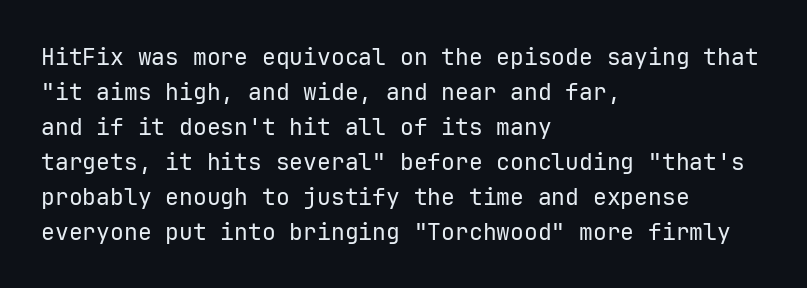
Q: Is the text bold? A: No.
Q: Is the text italic (slanted)? A: No, it is upright.
Q: Is the text underlined? A: No.
Q: How is the paragraph aligned? A: Left-aligned.
Q: Is the spacing between letters normal or unusually wide? A: Normal.
Q: Is the spacing between lines tight, normal or loose? A: Normal.
